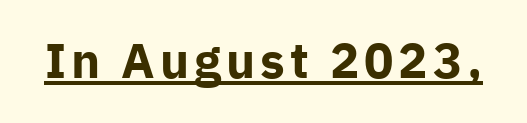
{"serif": "no", "italic": "no", "bold": "yes", "weight": "bold", "width": "normal", "stroke_contrast": "low", "x_height": "medium", "monospaced": "no", "underline": "yes", "glyph_px": 49}
